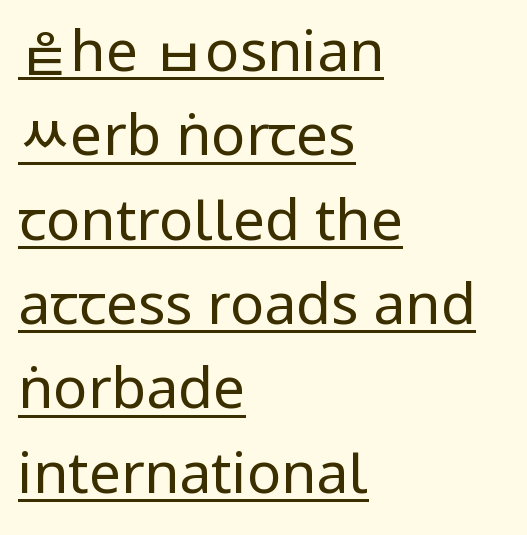
The image shows 57 px regular-weight, condensed sans-serif type, upright; set left-aligned, normal line spacing (1.48x), normal letter spacing, underlined; low stroke contrast.
